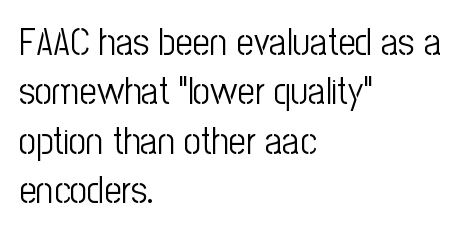
A sans-serif font was chosen for this passage. The vertical gap from one line to the next is medium. Looks like regular typesetting: each glyph gets only the width it needs. Counters stay open thanks to moderate or lighter strokes. Unmarked baselines from the first word to the last. The letters sit at their default tracking, neither squeezed nor spread.
